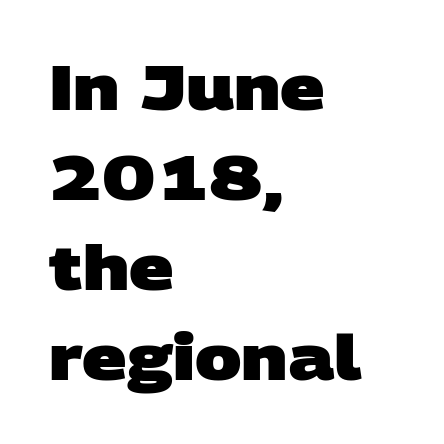
Whoever set this chose a conventional vertical rhythm. Horizontally, the lines are justified to the leading edge only. This sample uses a sans-serif face. Tracking value appears to be zero — textbook default spacing. The passage shown is typed in a proportional face where columns would drift.
